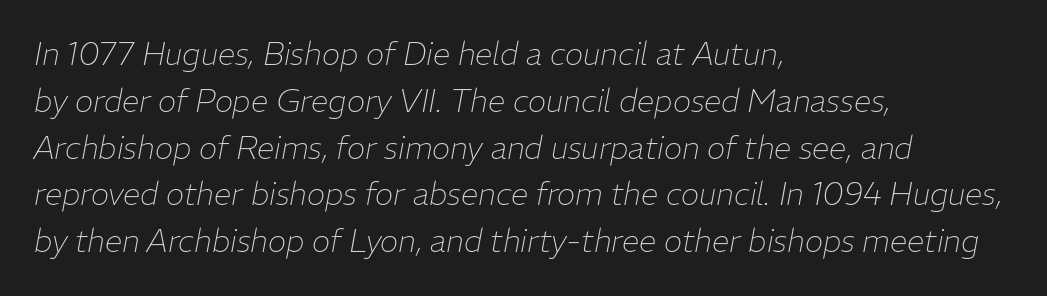
Think standard paragraph weight, or any step lighter than that. Compared with ordinary roman type, these characters are visibly tilted. The space beneath each line is pristine and unruled. Here the designer chose a conventional face with non-uniform glyph widths. The designer left line spacing at the default.
